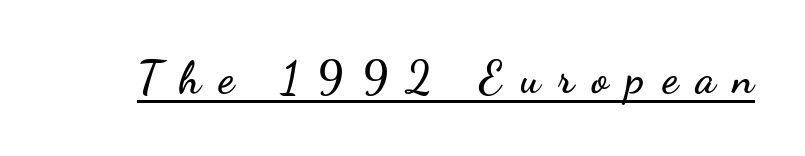
{"serif": "no", "width": "wide", "stroke_contrast": "low", "x_height": "small", "monospaced": "no", "underline": "yes", "letter_spacing": "wide", "letter_spacing_em": 0.41, "glyph_px": 44}
